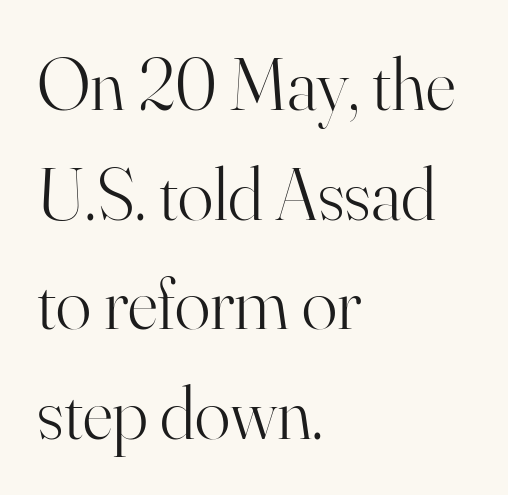
{"serif": "yes", "italic": "no", "bold": "no", "weight": "light", "width": "normal", "stroke_contrast": "high", "x_height": "small", "monospaced": "no", "underline": "no", "align": "left", "line_spacing": "normal", "line_spacing_ratio": 1.48, "letter_spacing": "normal", "letter_spacing_em": 0.0, "glyph_px": 74}
